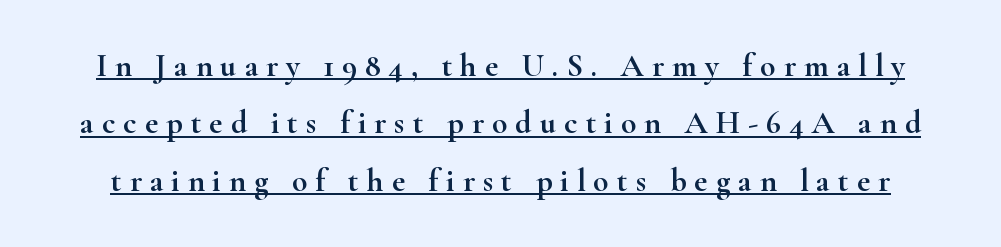
Underlined type. This sample uses an upright cut, with every glyph sitting square on the baseline. Are there feet on the stems? There are — it's a serif. Between one letter and the next there's a generous, obvious gap. Looks like regular typesetting: each glyph gets only the width it needs.
